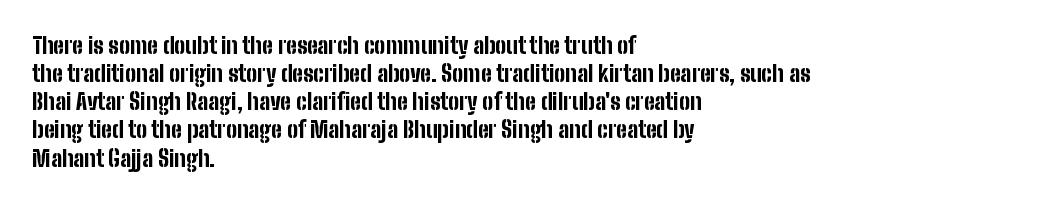
{"italic": "no", "bold": "yes", "underline": "no", "align": "left", "line_spacing": "normal", "line_spacing_ratio": 1.28, "letter_spacing": "normal", "letter_spacing_em": 0.0, "glyph_px": 22}
